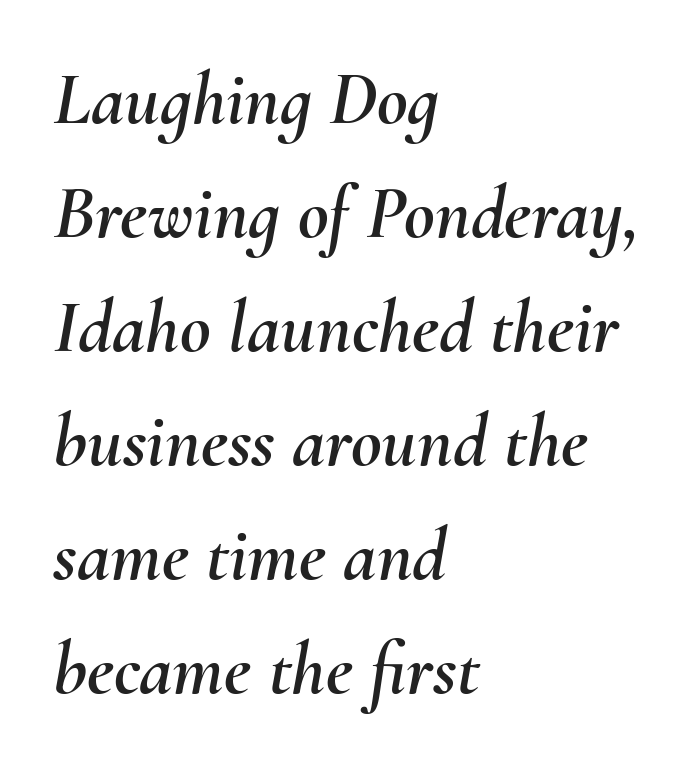
{"italic": "yes", "lean": "right", "slant_degrees": 10, "width": "normal", "stroke_contrast": "medium", "x_height": "small", "monospaced": "no", "underline": "no", "align": "left", "line_spacing": "normal", "line_spacing_ratio": 1.52, "letter_spacing": "normal", "letter_spacing_em": 0.0, "glyph_px": 75}
